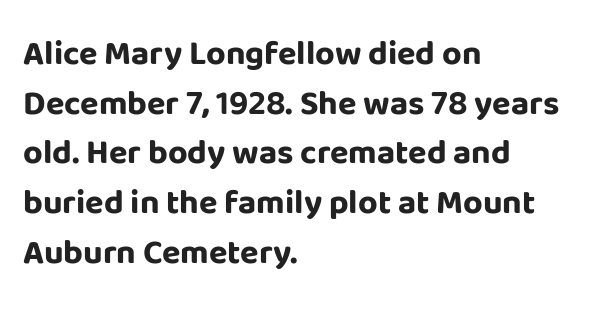
The letters advance in unequal steps, a hallmark of proportional type. These words are printed bold, with thick strokes throughout. Leading matches the norm, producing a regular column. Reading down the block, your eye returns to a fixed left position each line.
